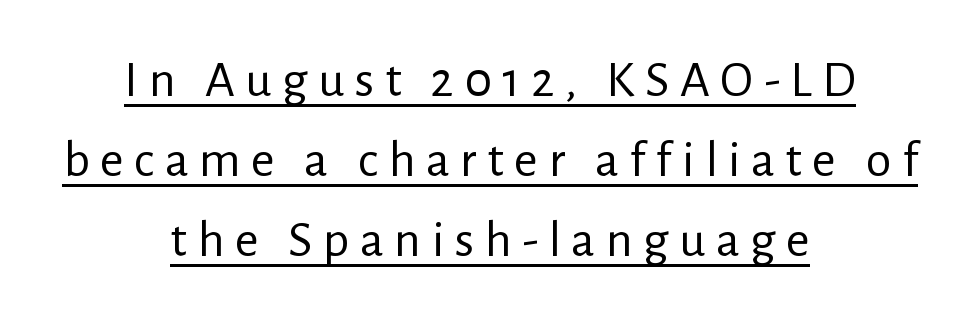
The image shows 52 px regular-weight sans-serif type, upright; set centered, normal line spacing (1.54x), unusually wide letter spacing (+0.2 em), underlined; low stroke contrast and a medium x-height.
